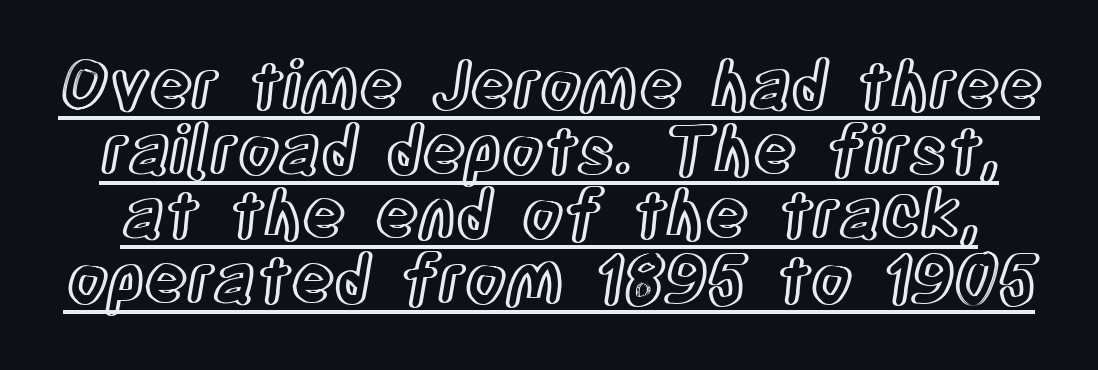
Q: Is the text italic (slanted)? A: Yes.
Q: Is the text underlined? A: Yes.
Q: Is the spacing between letters normal or unusually wide? A: Normal.
Q: Is the spacing between lines tight, normal or loose? A: Tight.
Q: Width (condensed, normal, or wide)? A: Condensed.
Q: x-height? A: Large.
Q: Monospaced? A: No.
